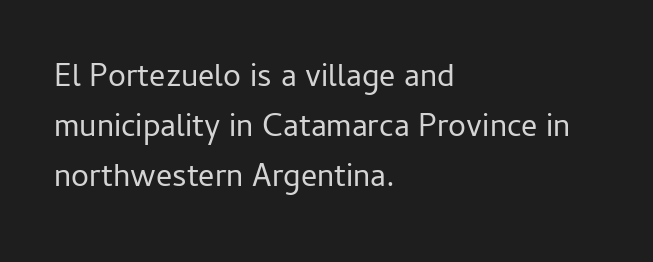
The image shows 32 px regular-weight sans-serif type, upright; set left-aligned, normal line spacing (1.57x), normal letter spacing, not underlined; low stroke contrast and a medium x-height.
